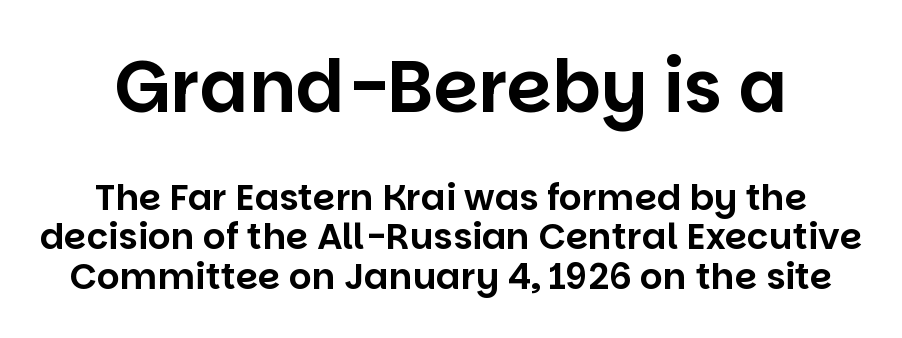
{"serif": "no", "italic": "no", "width": "normal", "stroke_contrast": "low", "x_height": "large", "monospaced": "no", "underline": "no", "line_spacing": "tight", "line_spacing_ratio": 1.09, "letter_spacing": "normal", "letter_spacing_em": 0.0, "larger_block": "first", "size_ratio": 2.0, "glyph_px": 72}
